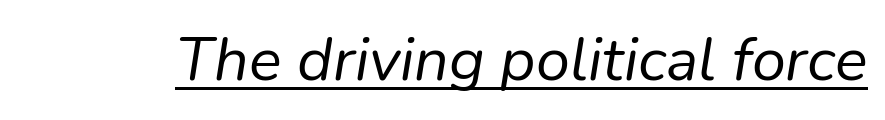
Varying glyph widths throughout — classic text-font behaviour. This sample carries an underscore along the baseline area. These lines were composed using italics. Think standard paragraph weight, or any step lighter than that.
